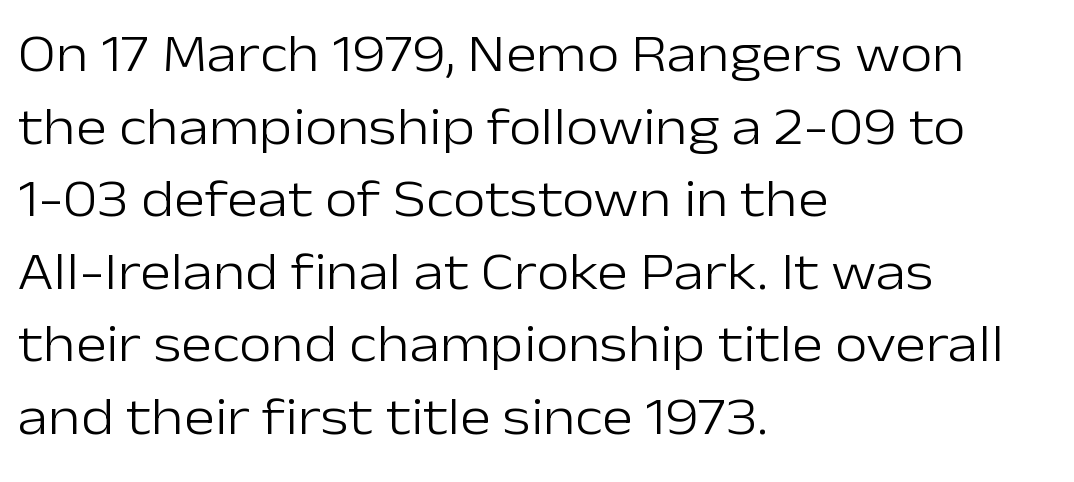
{"serif": "no", "italic": "no", "bold": "no", "weight": "light", "width": "normal", "stroke_contrast": "low", "x_height": "medium", "monospaced": "no", "underline": "no", "align": "left", "line_spacing": "normal", "line_spacing_ratio": 1.37, "letter_spacing": "normal", "letter_spacing_em": 0.0, "glyph_px": 53}
